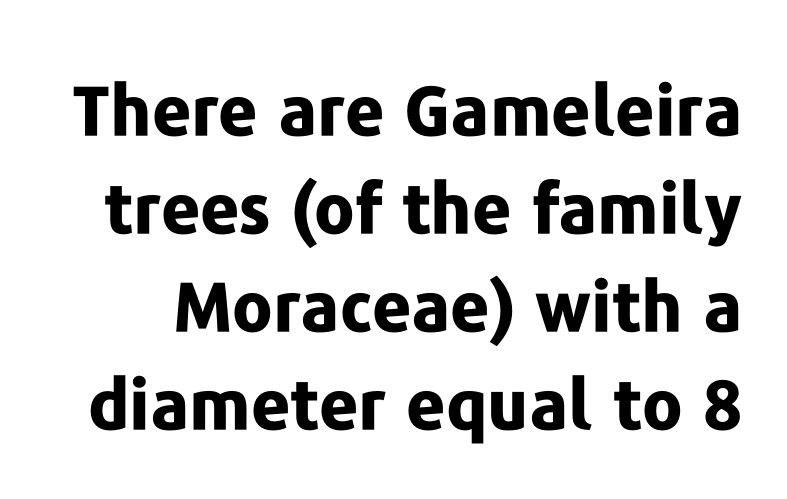
Think of a printed novel: that variable character pitch is what you see here. Glance below the letters and you will spot only blank space. Glyph-to-glyph distance matches everyday printed text. Typographically, this falls in the sans-serif category. What's the leading like? Ordinary, nothing unusual.
